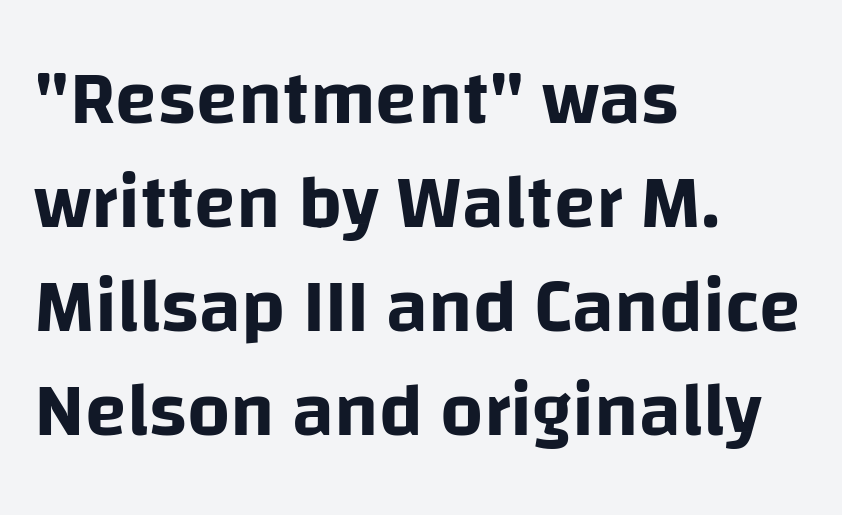
{"serif": "no", "italic": "no", "width": "normal", "stroke_contrast": "low", "x_height": "large", "monospaced": "no", "underline": "no", "align": "left", "line_spacing": "normal", "line_spacing_ratio": 1.37, "letter_spacing": "normal", "letter_spacing_em": 0.0, "glyph_px": 76}
